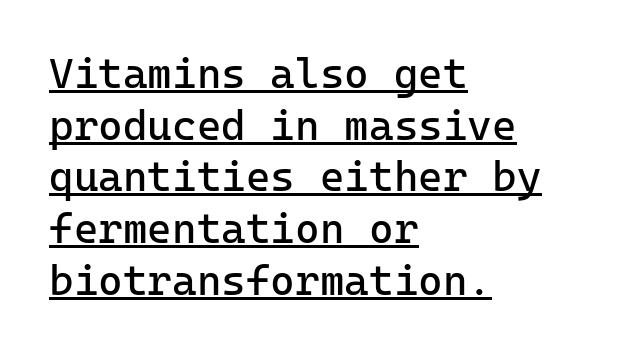
The image shows 42 px regular-weight sans-serif type, upright, monospaced; set left-aligned, line spacing 1.23x, normal letter spacing, underlined; low stroke contrast and a medium x-height.
